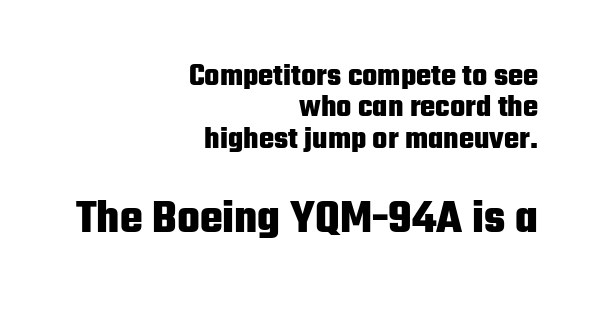
{"serif": "no", "italic": "no", "bold": "yes", "weight": "heavy", "width": "condensed", "stroke_contrast": "low", "x_height": "medium", "monospaced": "no", "underline": "no", "align": "right", "line_spacing": "tight", "line_spacing_ratio": 0.98, "letter_spacing": "normal", "letter_spacing_em": 0.0, "larger_block": "second", "size_ratio": 1.5, "glyph_px": 48}
